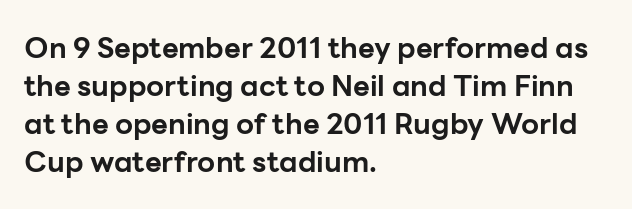
Q: Is the text bold? A: Yes.
Q: Is the text italic (slanted)? A: No, it is upright.
Q: Is the typeface a serif or a sans-serif typeface? A: Sans-serif.
Q: Is the text underlined? A: No.
Q: How is the paragraph aligned? A: Left-aligned.
Q: Is the spacing between letters normal or unusually wide? A: Normal.
Q: Is the spacing between lines tight, normal or loose? A: Normal.
Q: Width (condensed, normal, or wide)? A: Normal.
Q: Stroke contrast? A: Low.
Q: x-height? A: Medium.
Q: Monospaced? A: No.
